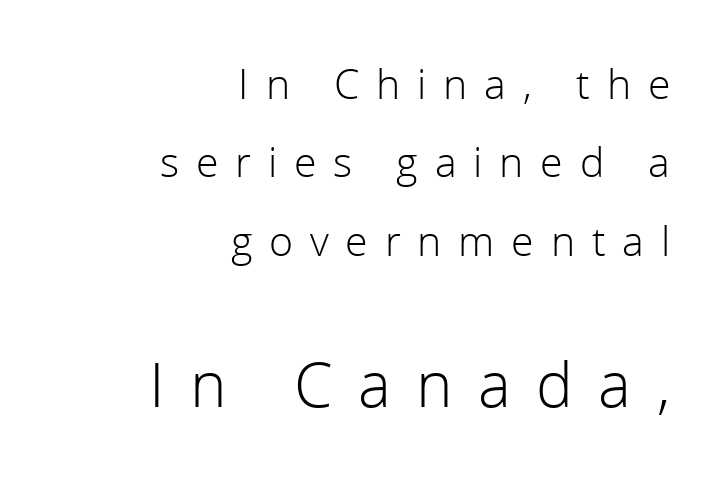
You could not count columns in this text — the font is proportionally spaced. The cut favours lightness, reaching ordinary text weight at its darkest. Regarding leading, the lines here are spaced well apart. Rule under the text: the space is simply empty. The rendering anchors every line to the right-hand side. What stands out about the letter spacing? Its width — letters are far apart.
